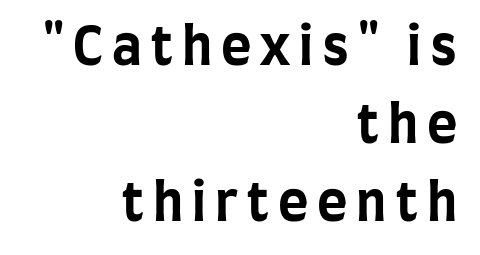
Q: Is the text bold? A: Yes.
Q: Is the text italic (slanted)? A: No, it is upright.
Q: Is the typeface a serif or a sans-serif typeface? A: Sans-serif.
Q: Is the text underlined? A: No.
Q: How is the paragraph aligned? A: Right-aligned.
Q: Is the spacing between lines tight, normal or loose? A: Normal.
Q: Width (condensed, normal, or wide)? A: Condensed.
Q: Stroke contrast? A: Low.
Q: x-height? A: Large.
Q: Monospaced? A: No.
